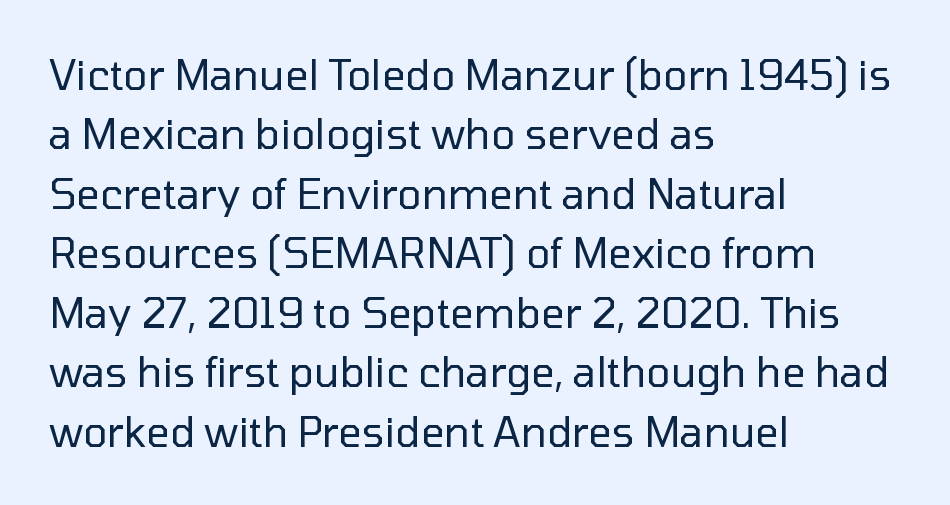
The image shows 41 px regular-weight sans-serif type, upright; set left-aligned, normal line spacing (1.45x), normal letter spacing, not underlined; low stroke contrast and a medium x-height.
